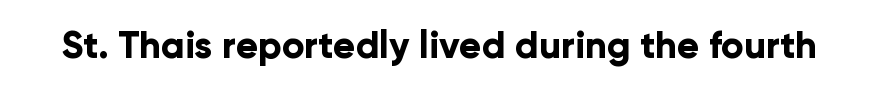
Q: Is the text bold? A: Yes.
Q: Is the text italic (slanted)? A: No, it is upright.
Q: Is the typeface a serif or a sans-serif typeface? A: Sans-serif.
Q: Is the text underlined? A: No.
Q: Is the spacing between letters normal or unusually wide? A: Normal.
Q: Width (condensed, normal, or wide)? A: Normal.
Q: Stroke contrast? A: Low.
Q: x-height? A: Medium.
Q: Monospaced? A: No.
